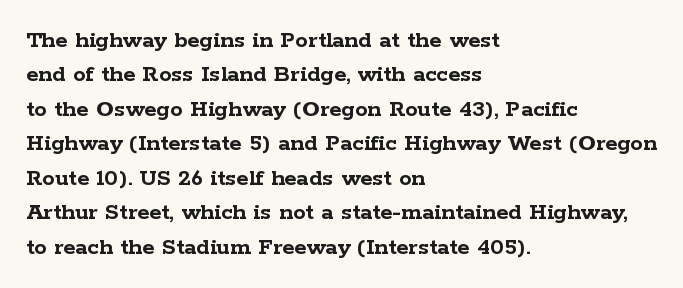
Q: Is the text bold? A: Yes.
Q: Is the text italic (slanted)? A: No, it is upright.
Q: Is the text underlined? A: No.
Q: How is the paragraph aligned? A: Left-aligned.
Q: Is the spacing between letters normal or unusually wide? A: Normal.
Q: Is the spacing between lines tight, normal or loose? A: Normal.
